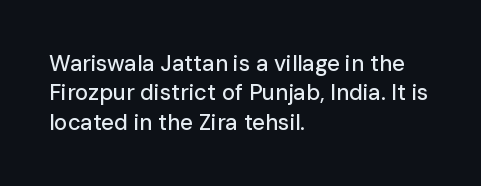
Reading down the block, your eye returns to a fixed left position each line. The type sits square on the baseline with zero lean. The space directly below the letters is spotless. Notice how descenders clear the ascenders below comfortably — that's standard leading. Each word holds together tightly as a unit, with standard inter-letter gaps.
